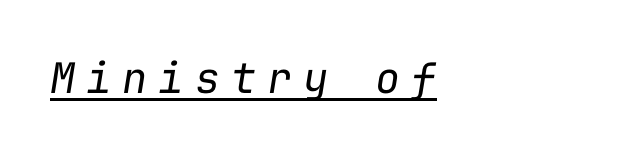
{"italic": "yes", "lean": "right", "slant_degrees": 9, "bold": "no", "weight": "regular", "width": "normal", "stroke_contrast": "low", "x_height": "medium", "monospaced": "yes", "underline": "yes", "align": "left", "letter_spacing": "wide", "letter_spacing_em": 0.26, "glyph_px": 42}
